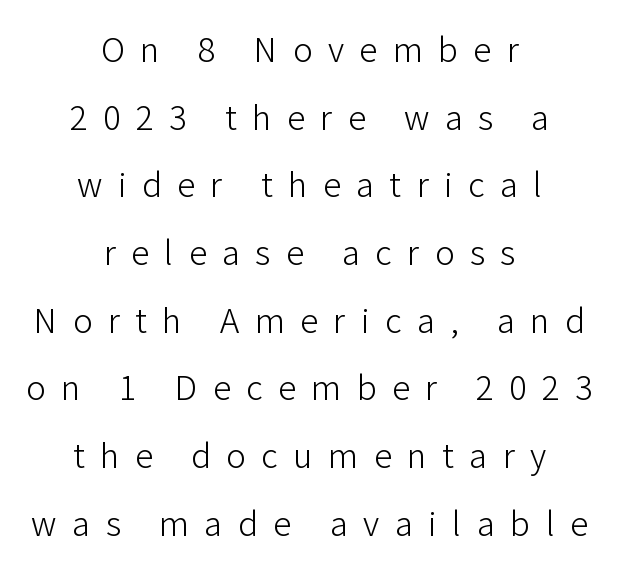
Q: Is the text bold? A: No.
Q: Is the text italic (slanted)? A: No, it is upright.
Q: Is the typeface a serif or a sans-serif typeface? A: Sans-serif.
Q: Is the text underlined? A: No.
Q: How is the paragraph aligned? A: Centered.
Q: Is the spacing between letters normal or unusually wide? A: Unusually wide.
Q: Is the spacing between lines tight, normal or loose? A: Loose.
Q: Width (condensed, normal, or wide)? A: Normal.
Q: Stroke contrast? A: Low.
Q: x-height? A: Medium.
Q: Monospaced? A: No.
